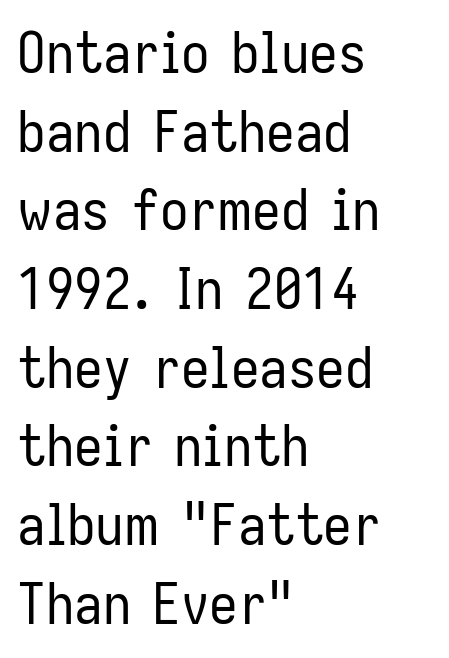
The image shows 57 px regular-weight, condensed sans-serif type, upright; set left-aligned, normal line spacing (1.38x), normal letter spacing, not underlined; low stroke contrast and a medium x-height.
